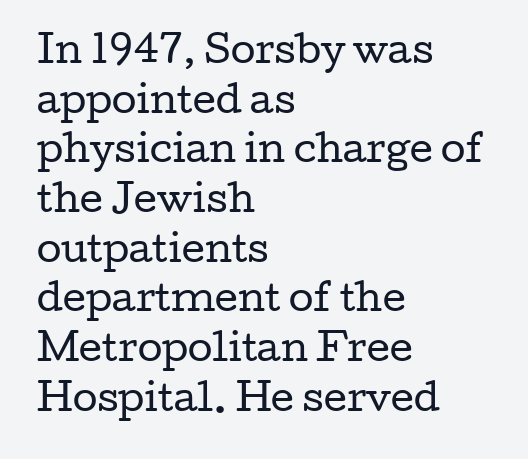
Q: Is the text bold? A: No.
Q: Is the text italic (slanted)? A: No, it is upright.
Q: Is the typeface a serif or a sans-serif typeface? A: Serif.
Q: Is the text underlined? A: No.
Q: How is the paragraph aligned? A: Left-aligned.
Q: Is the spacing between letters normal or unusually wide? A: Normal.
Q: Is the spacing between lines tight, normal or loose? A: Normal.
Q: Width (condensed, normal, or wide)? A: Wide.
Q: Stroke contrast? A: Low.
Q: x-height? A: Medium.
Q: Monospaced? A: No.
